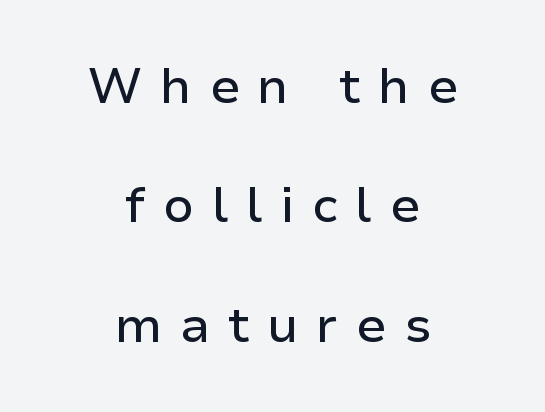
{"serif": "no", "italic": "no", "width": "normal", "stroke_contrast": "low", "x_height": "medium", "monospaced": "no", "underline": "no", "align": "center", "line_spacing": "loose", "line_spacing_ratio": 2.39, "letter_spacing": "wide", "letter_spacing_em": 0.35, "glyph_px": 50}
